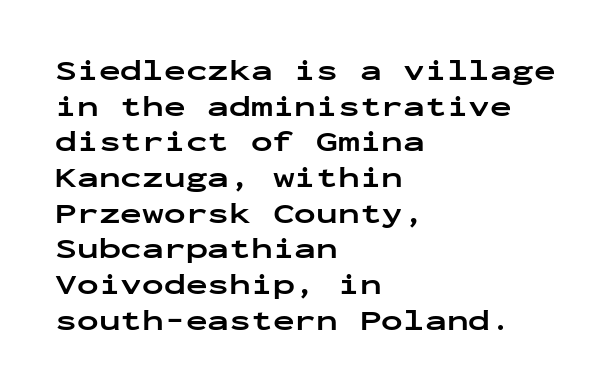
The image shows 29 px bold, wide sans-serif type, upright, monospaced; set left-aligned, line spacing 1.23x, normal letter spacing, not underlined; low stroke contrast and a medium x-height.
